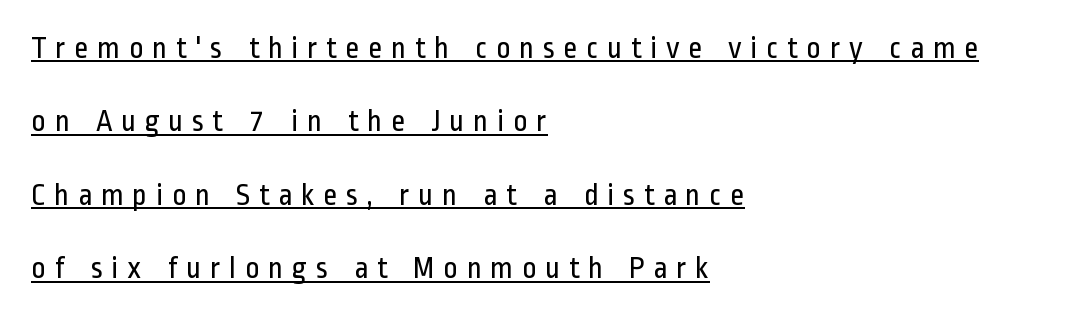
{"serif": "no", "italic": "no", "bold": "no", "weight": "regular", "width": "condensed", "stroke_contrast": "low", "x_height": "medium", "monospaced": "no", "underline": "yes", "align": "left", "line_spacing": "loose", "line_spacing_ratio": 2.37, "letter_spacing": "wide", "letter_spacing_em": 0.27, "glyph_px": 31}
